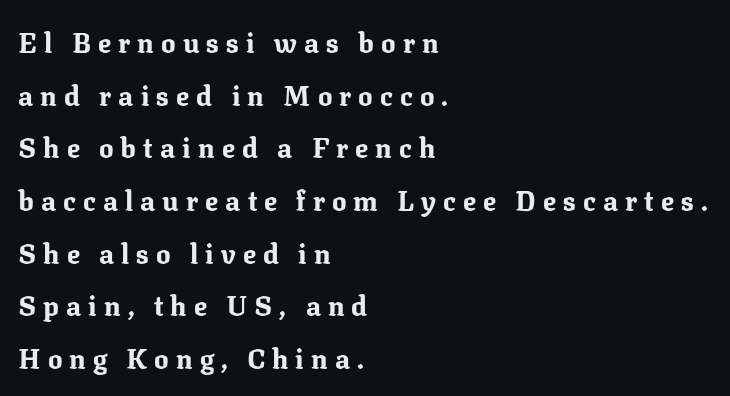
A full-strength bold gives these letters their thick strokes. Unmarked baselines from the first word to the last. The ragged edge is on the right, which tells us the setting is flush left. These lines have a slow, spaced-out rhythm from letter to letter. The designer dialed line spacing up above the default. The letters stand straight up with perfectly vertical stems.
